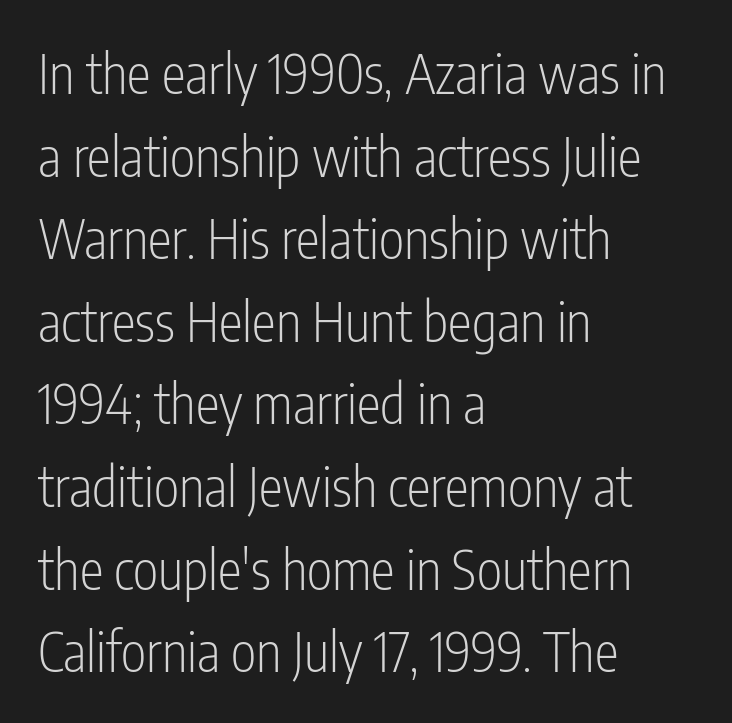
The image shows 54 px light, condensed sans-serif type, upright; set left-aligned, normal line spacing (1.53x), normal letter spacing, not underlined; low stroke contrast and a medium x-height.
